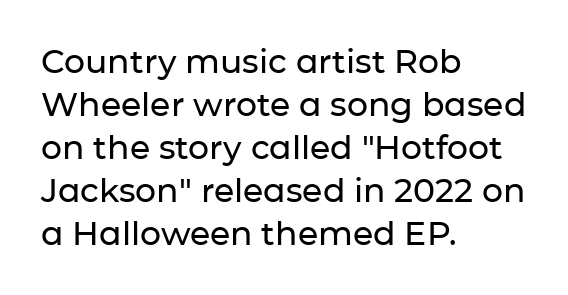
{"serif": "no", "italic": "no", "width": "normal", "stroke_contrast": "low", "x_height": "medium", "monospaced": "no", "underline": "no", "align": "left", "line_spacing": "normal", "line_spacing_ratio": 1.3, "letter_spacing": "normal", "letter_spacing_em": 0.0, "glyph_px": 33}
